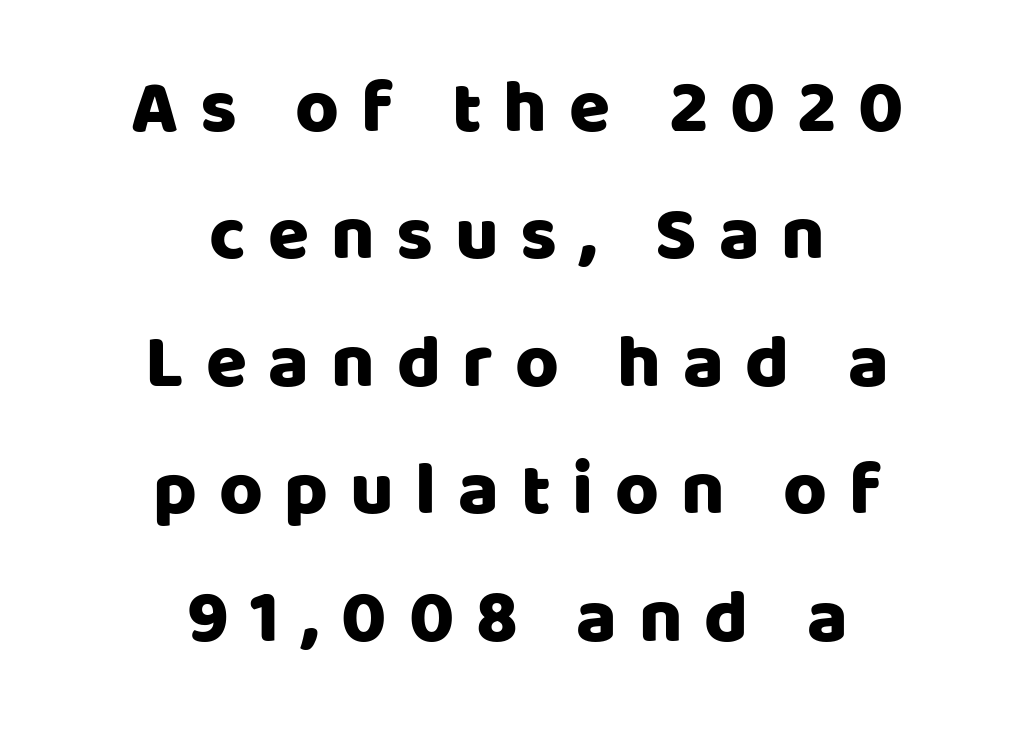
The image shows 75 px sans-serif type, upright; set centered, normal line spacing (1.7x), unusually wide letter spacing (+0.29 em), not underlined; low stroke contrast and a large x-height.
